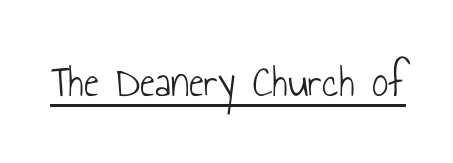
Q: Is the text bold? A: No.
Q: Is the text italic (slanted)? A: No, it is upright.
Q: Is the typeface a serif or a sans-serif typeface? A: Sans-serif.
Q: Is the text underlined? A: Yes.
Q: Is the spacing between letters normal or unusually wide? A: Normal.
Q: Width (condensed, normal, or wide)? A: Condensed.
Q: Stroke contrast? A: Low.
Q: x-height? A: Small.
Q: Monospaced? A: No.
